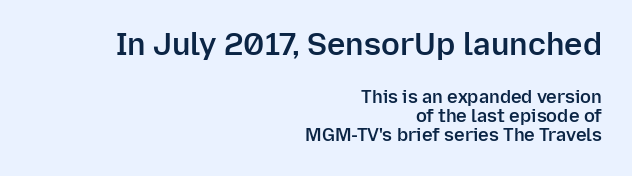
Q: Is the text bold? A: Semi-bold.
Q: Is the text italic (slanted)? A: No, it is upright.
Q: Is the typeface a serif or a sans-serif typeface? A: Sans-serif.
Q: Is the text underlined? A: No.
Q: How is the paragraph aligned? A: Right-aligned.
Q: Is the spacing between letters normal or unusually wide? A: Normal.
Q: Is the spacing between lines tight, normal or loose? A: Tight.
Q: Which block of text is set in a larger size, the first (top) or the second (bottom)? A: The first (top) one.
Q: Width (condensed, normal, or wide)? A: Normal.
Q: Stroke contrast? A: Low.
Q: x-height? A: Medium.
Q: Monospaced? A: No.
